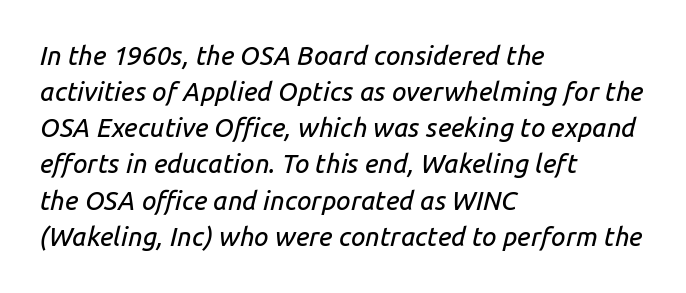
The image shows 26 px text type, italic (leaning right); set left-aligned, normal line spacing (1.39x), normal letter spacing, not underlined.
